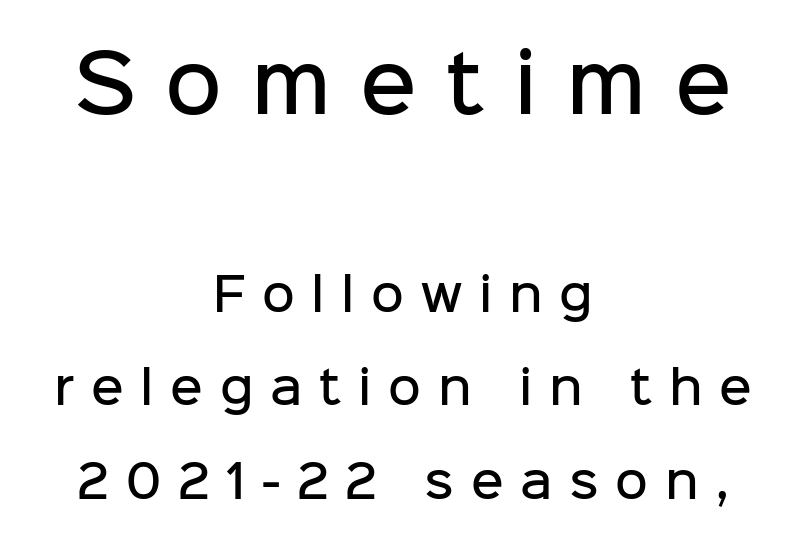
There is plenty of visible air inserted between adjacent glyphs. The passage shown stacks its lines with a broad gap. The compositor balanced each line on the midline. Does the lettering tilt? It doesn't — this is upright. Typesetter's note — upper block bumped up in size, lower block left smaller.
